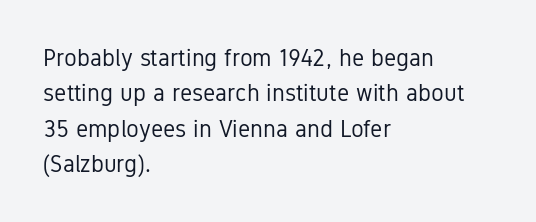
Tracking value appears to be zero — textbook default spacing. Posture: straight, roman, zero tilt. Leftover space on each line is placed entirely after the last word. This is not heavy type; no bold has been used.
